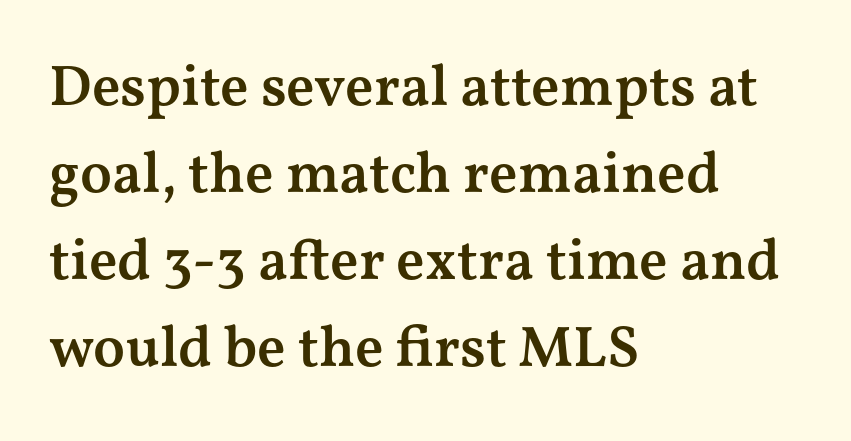
Do the letters lean? They stand straight. Descenders are the only things crossing below the line. These lines are rendered in a variable-pitch font. Letterform terminals end in serifs throughout the passage.
